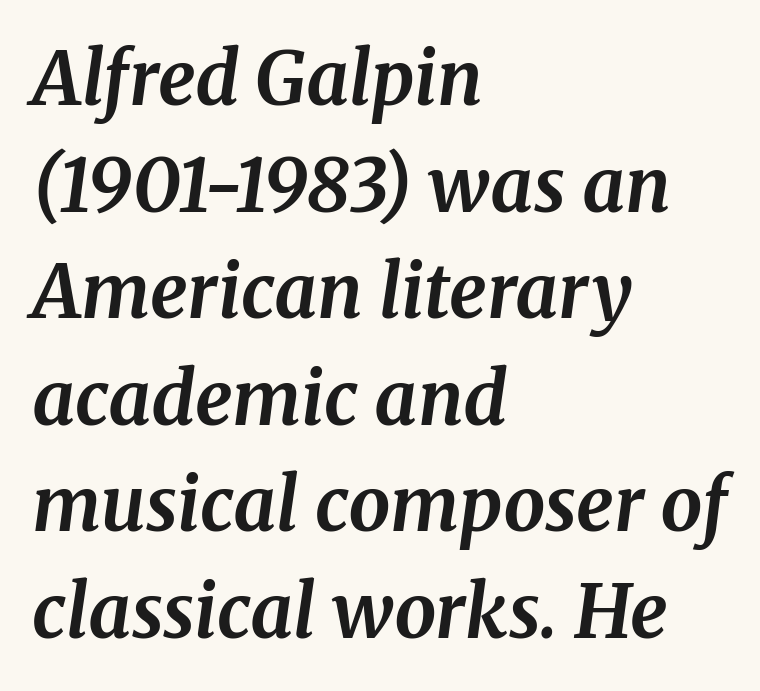
Q: Is the text bold? A: Yes.
Q: Is the text italic (slanted)? A: Yes, it leans right by about 8 degrees.
Q: Is the typeface a serif or a sans-serif typeface? A: Serif.
Q: Is the text underlined? A: No.
Q: How is the paragraph aligned? A: Left-aligned.
Q: Is the spacing between letters normal or unusually wide? A: Normal.
Q: Is the spacing between lines tight, normal or loose? A: Normal.
Q: Width (condensed, normal, or wide)? A: Normal.
Q: Stroke contrast? A: Medium.
Q: x-height? A: Medium.
Q: Monospaced? A: No.
